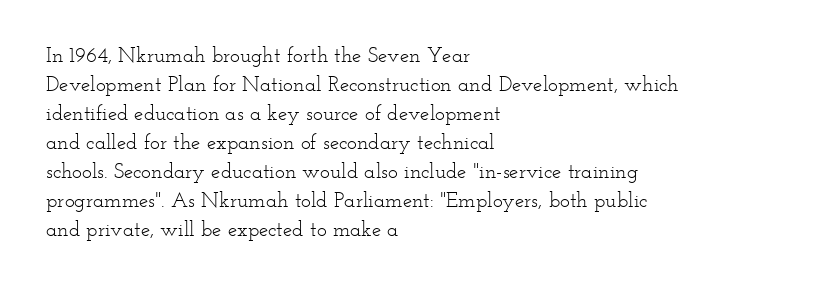
Letters rest on an invisible, unmarked baseline. Heaviness? Minimal to ordinary, like unemphasized prose. The rendering anchors every line to the left-hand side. The line-height multiplier appears to be the usual default.
